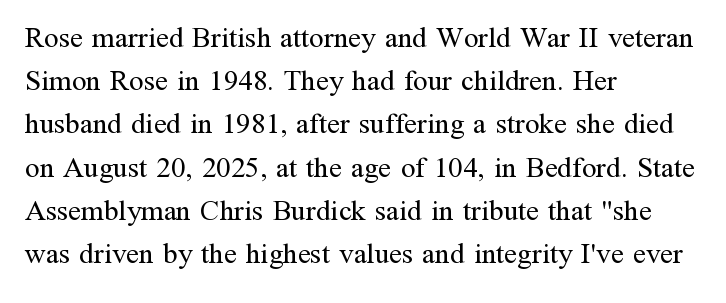
How are the letters spaced? Ordinarily, with no added tracking. The foot of each line stays bare and open. Yep, those are serifs on the letters. Think of a printed novel: that variable character pitch is what you see here.
